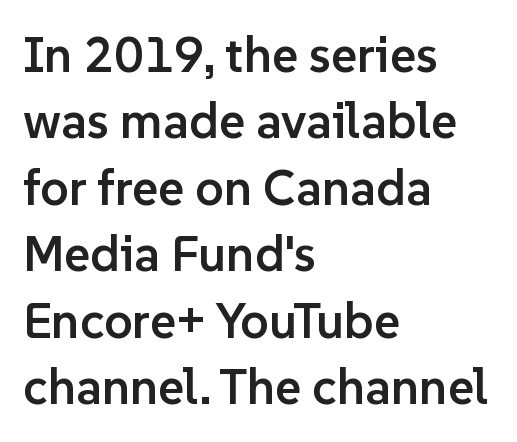
Q: Is the text bold? A: Semi-bold.
Q: Is the text italic (slanted)? A: No, it is upright.
Q: Is the typeface a serif or a sans-serif typeface? A: Sans-serif.
Q: Is the text underlined? A: No.
Q: How is the paragraph aligned? A: Left-aligned.
Q: Is the spacing between letters normal or unusually wide? A: Normal.
Q: Is the spacing between lines tight, normal or loose? A: Normal.
Q: Width (condensed, normal, or wide)? A: Normal.
Q: Stroke contrast? A: Low.
Q: x-height? A: Medium.
Q: Monospaced? A: No.
